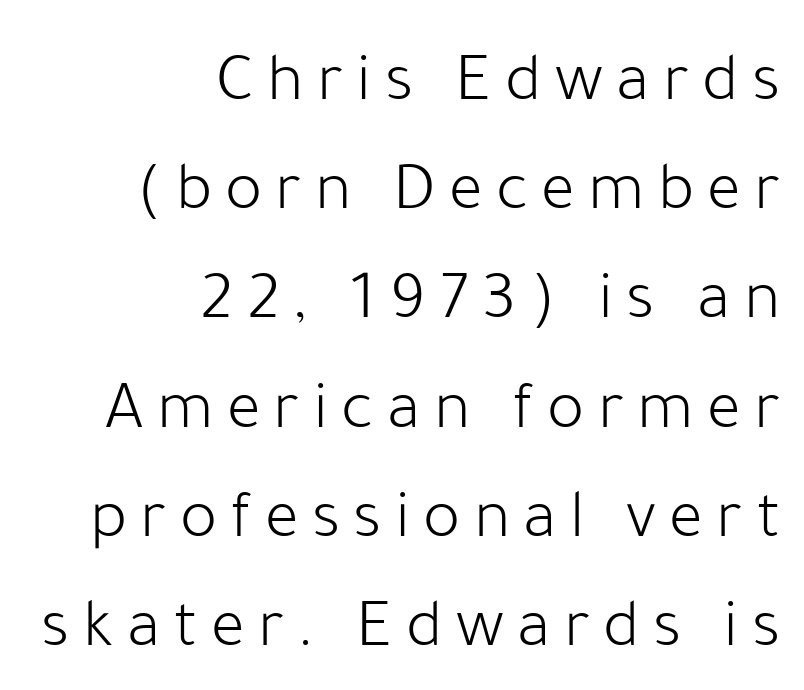
{"serif": "no", "italic": "no", "bold": "no", "weight": "light", "width": "normal", "stroke_contrast": "low", "x_height": "medium", "monospaced": "no", "underline": "no", "align": "right", "line_spacing": "normal", "line_spacing_ratio": 1.56, "glyph_px": 70}
